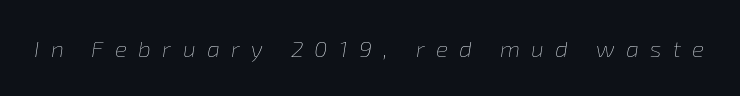
Q: Is the text bold? A: No.
Q: Is the text italic (slanted)? A: Yes, it leans right by about 8 degrees.
Q: Is the text underlined? A: No.
Q: Is the spacing between letters normal or unusually wide? A: Unusually wide.
